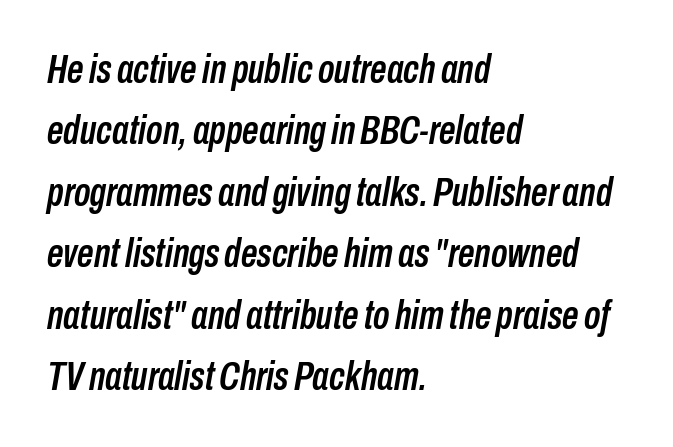
Q: Is the text italic (slanted)? A: Yes, it leans right by about 10 degrees.
Q: Is the text underlined? A: No.
Q: How is the paragraph aligned? A: Left-aligned.
Q: Is the spacing between letters normal or unusually wide? A: Normal.
Q: Is the spacing between lines tight, normal or loose? A: Normal.
Q: Width (condensed, normal, or wide)? A: Condensed.
Q: Stroke contrast? A: Low.
Q: x-height? A: Medium.
Q: Monospaced? A: No.
